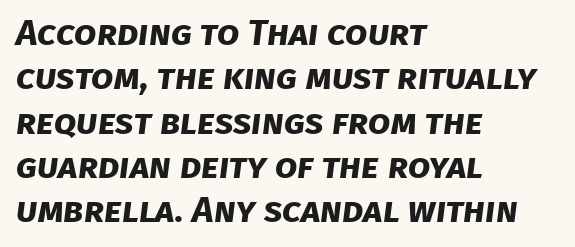
{"serif": "no", "bold": "yes", "weight": "bold", "width": "normal", "stroke_contrast": "low", "x_height": "large", "monospaced": "no", "underline": "no", "align": "left", "line_spacing_ratio": 1.23, "letter_spacing": "normal", "letter_spacing_em": 0.0, "glyph_px": 36}
